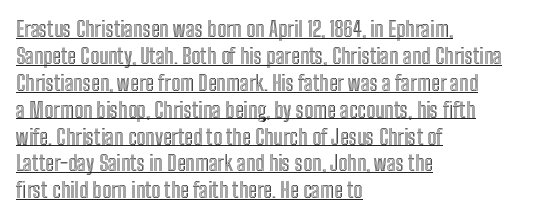
The typesetter has applied underlining to the passage shown. The lettering stays uniformly vertical, giving the passage a roman look. Line beginnings align vertically; line endings do not. Standard letterfit; no display-style spreading of the glyphs.
